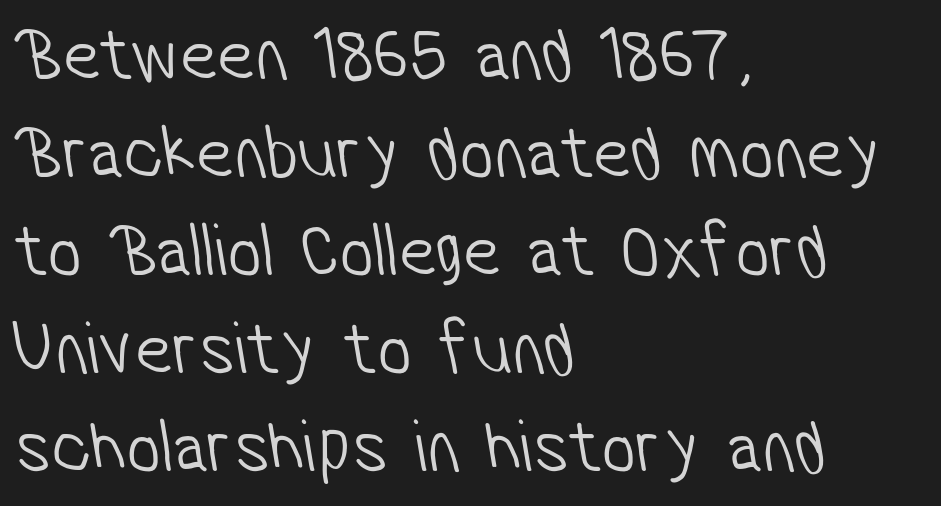
Each row of text sits above clean, open space. Reading down the column, the eye jumps a familiar distance to each next line. Words appear dense and cohesive because spacing is normal. The strokes are not fattened; the text isn't bold. The letters advance in unequal steps, a hallmark of proportional type.
